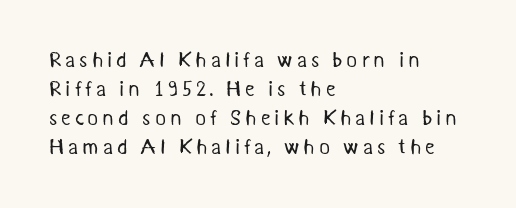
A normal amount of white space separates one row of letters from the next. The lines in this sample share a left origin and differ only in where they stop. Summary of weight: not heavy and not bold. Descender tails drop into unmarked territory.
